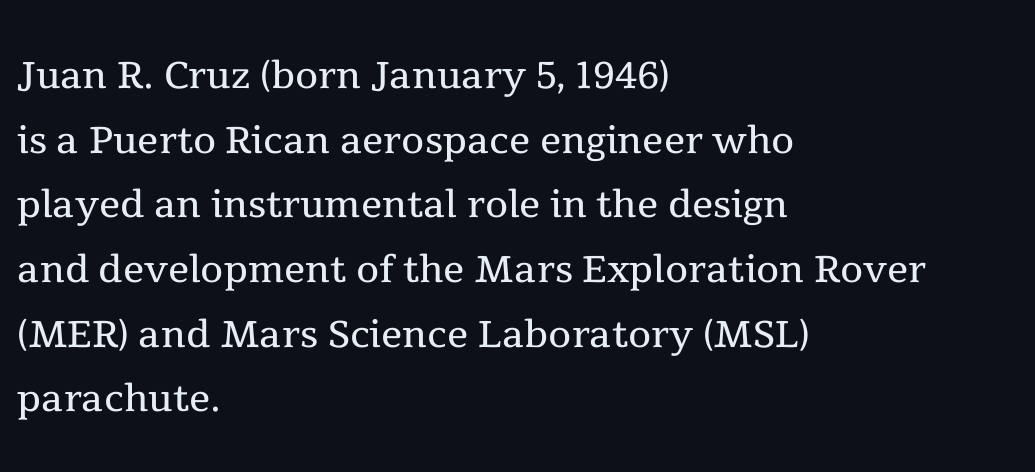
The font is comparable to plain body text, perhaps lighter. Quick note: not italic, upright. There is no visible air inserted between adjacent glyphs. Honestly, there is no underline to notice here at all.
